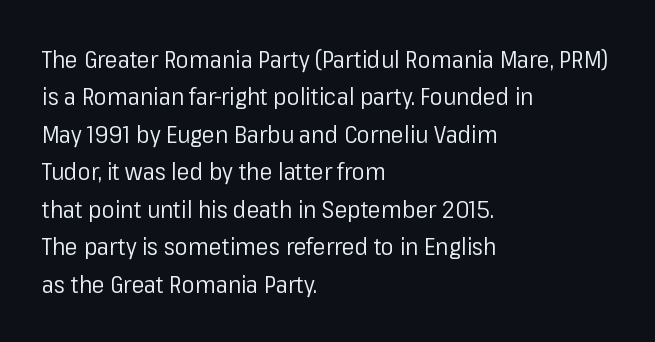
The image shows 24 px text type, upright; set left-aligned, normal line spacing (1.56x), normal letter spacing, not underlined.
